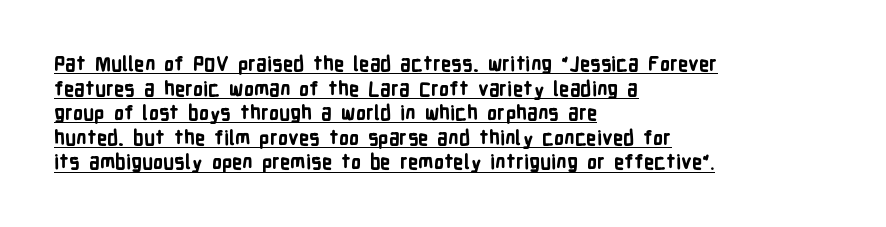
{"italic": "no", "bold": "yes", "underline": "yes", "align": "left", "line_spacing_ratio": 1.23, "letter_spacing": "normal", "letter_spacing_em": 0.0, "glyph_px": 20}
